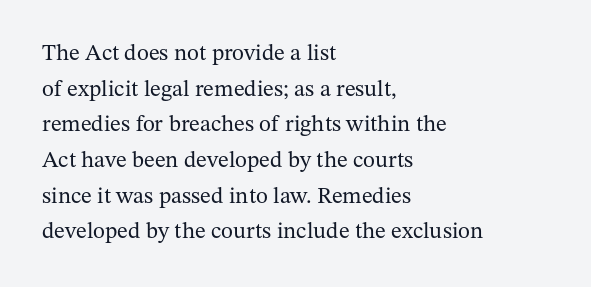
The image shows 23 px text type, upright; set left-aligned, normal line spacing (1.55x), normal letter spacing, not underlined.
